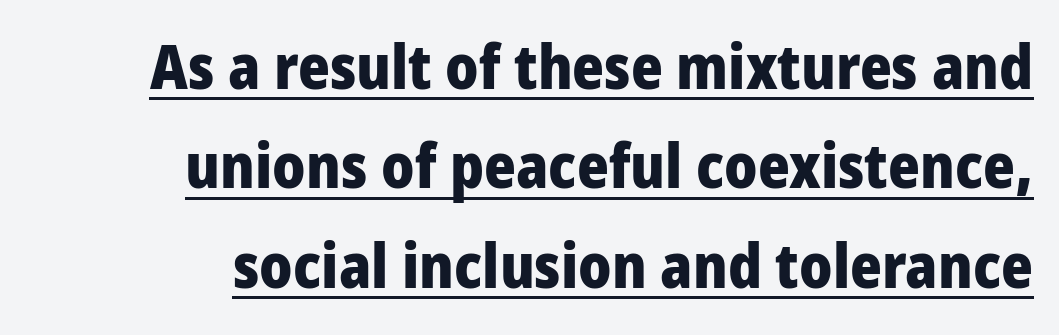
These lines carry a lot of weight — the face is fully bold. A continuous stroke trails under the words, as in a hyperlink. These lines stack with their right ends in a neat column. Each letter keeps its own natural width here, so spacing adapts to shape.
